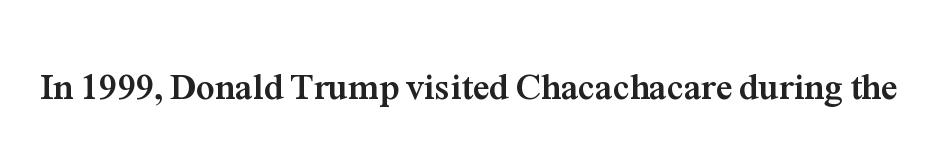
The image shows 37 px semibold serif type, upright; set normal letter spacing, not underlined; medium stroke contrast and a medium x-height.
